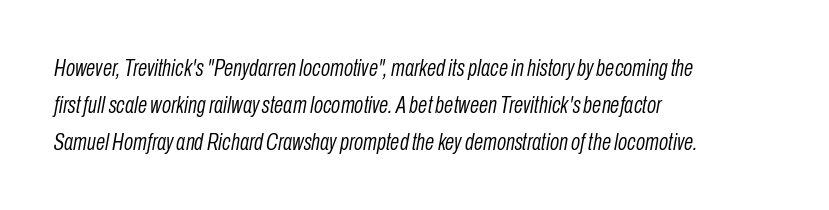
The image shows 24 px text type, italic (leaning right); set left-aligned, normal line spacing (1.54x), normal letter spacing, not underlined.
